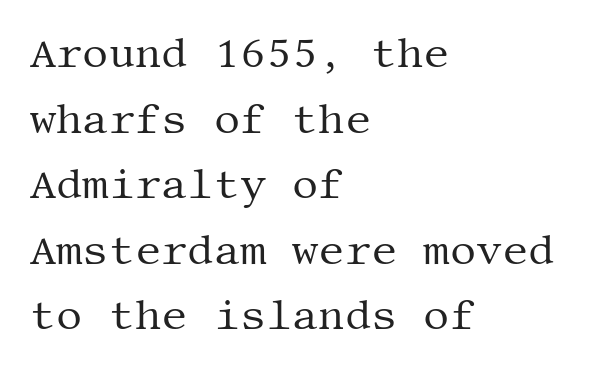
The image shows 41 px regular-weight serif type, upright; set left-aligned, normal line spacing (1.6x), normal letter spacing, not underlined; medium stroke contrast and a large x-height.
